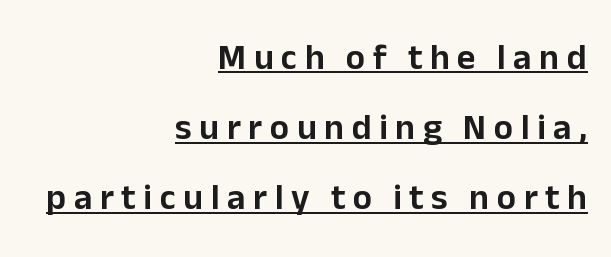
Q: Is the text italic (slanted)? A: No, it is upright.
Q: Is the typeface a serif or a sans-serif typeface? A: Sans-serif.
Q: Is the text underlined? A: Yes.
Q: How is the paragraph aligned? A: Right-aligned.
Q: Is the spacing between letters normal or unusually wide? A: Unusually wide.
Q: Is the spacing between lines tight, normal or loose? A: Loose.
Q: Width (condensed, normal, or wide)? A: Normal.
Q: Stroke contrast? A: Low.
Q: x-height? A: Medium.
Q: Monospaced? A: No.
